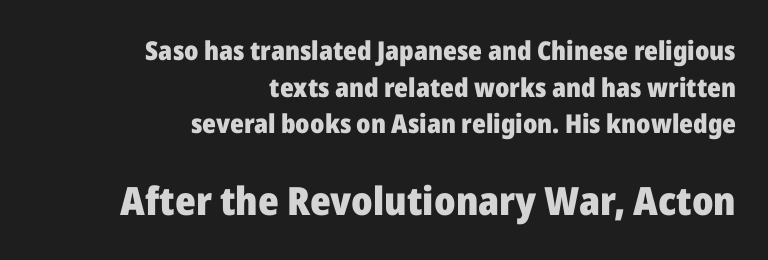
{"serif": "no", "italic": "no", "bold": "yes", "weight": "heavy", "width": "normal", "stroke_contrast": "low", "x_height": "medium", "monospaced": "no", "underline": "no", "align": "right", "line_spacing": "normal", "line_spacing_ratio": 1.41, "letter_spacing": "normal", "letter_spacing_em": 0.0, "larger_block": "second", "size_ratio": 1.5, "glyph_px": 39}
